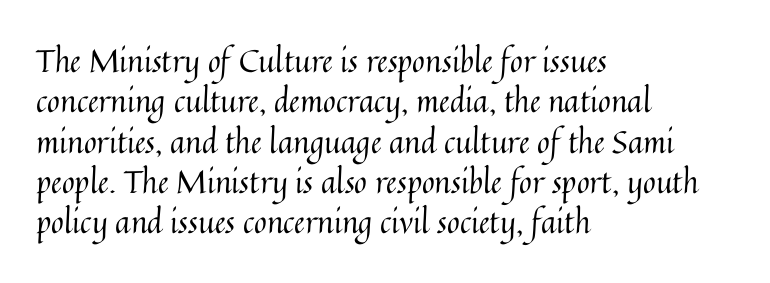
You could not count columns in this text — the font is proportionally spaced. Decoration check: the copy has no underline. Vertical stems look standard width or narrower in stroke. The rag falls on the right side of this text block. Nobody touched the tracking dial on this one.
